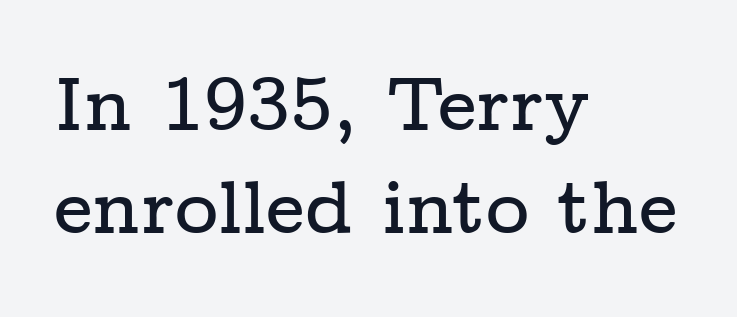
Q: Is the text italic (slanted)? A: No, it is upright.
Q: Is the typeface a serif or a sans-serif typeface? A: Serif.
Q: Is the text underlined? A: No.
Q: How is the paragraph aligned? A: Left-aligned.
Q: Is the spacing between letters normal or unusually wide? A: Normal.
Q: Is the spacing between lines tight, normal or loose? A: Normal.
Q: Width (condensed, normal, or wide)? A: Wide.
Q: Stroke contrast? A: Low.
Q: x-height? A: Medium.
Q: Monospaced? A: No.
